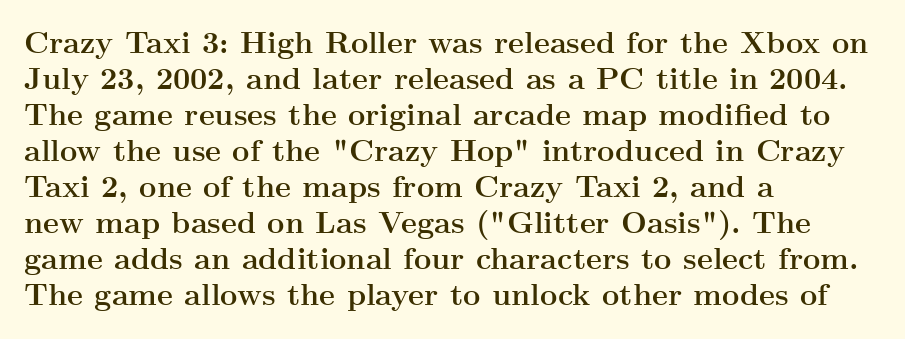
The letters stand upright; this is a roman face. Font category for this specimen: serif. Quick note: underline off. Character widths vary here, with narrow letters taking less room than wide ones. The strokes are fattened all the way to bold. How are the letters spaced? Ordinarily, with no added tracking.
